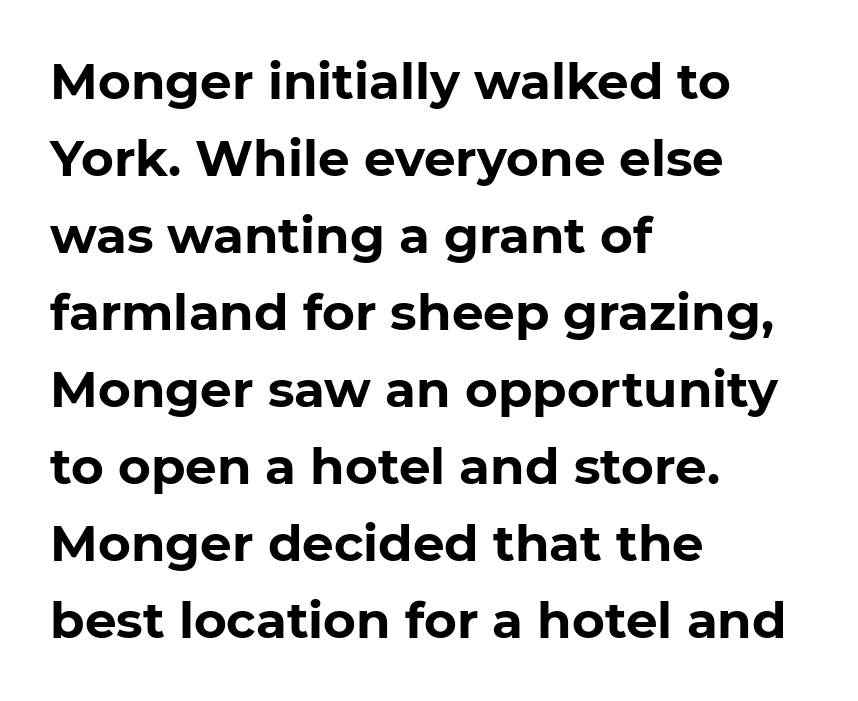
The image shows 50 px bold sans-serif type, upright; set left-aligned, normal line spacing (1.54x), normal letter spacing, not underlined; low stroke contrast and a medium x-height.
